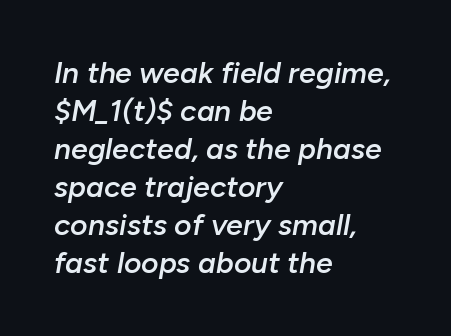
The rendering uses a moderate line-height, typical for paragraphs. Summary of weight: moderately heavy, a semibold. How are the letters spaced? Ordinarily, with no added tracking. The space directly below the letters is spotless.
